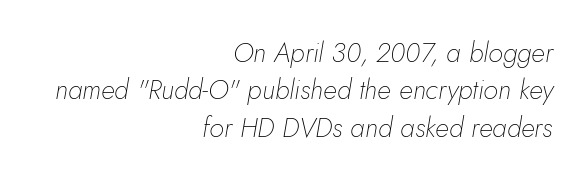
{"italic": "yes", "lean": "right", "slant_degrees": 5, "bold": "no", "underline": "no", "align": "right", "line_spacing": "normal", "line_spacing_ratio": 1.38, "letter_spacing": "normal", "letter_spacing_em": 0.0, "glyph_px": 27}
